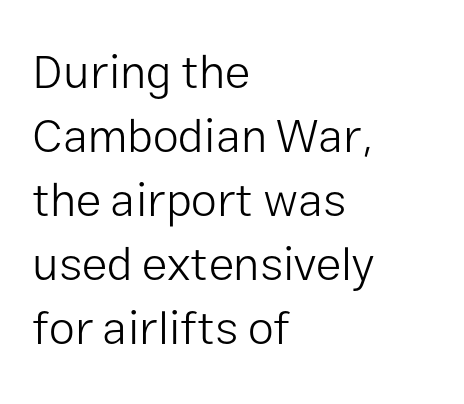
{"serif": "no", "italic": "no", "bold": "no", "weight": "light", "width": "normal", "stroke_contrast": "low", "x_height": "medium", "monospaced": "no", "underline": "no", "align": "left", "line_spacing": "normal", "line_spacing_ratio": 1.36, "letter_spacing": "normal", "letter_spacing_em": 0.0, "glyph_px": 47}
